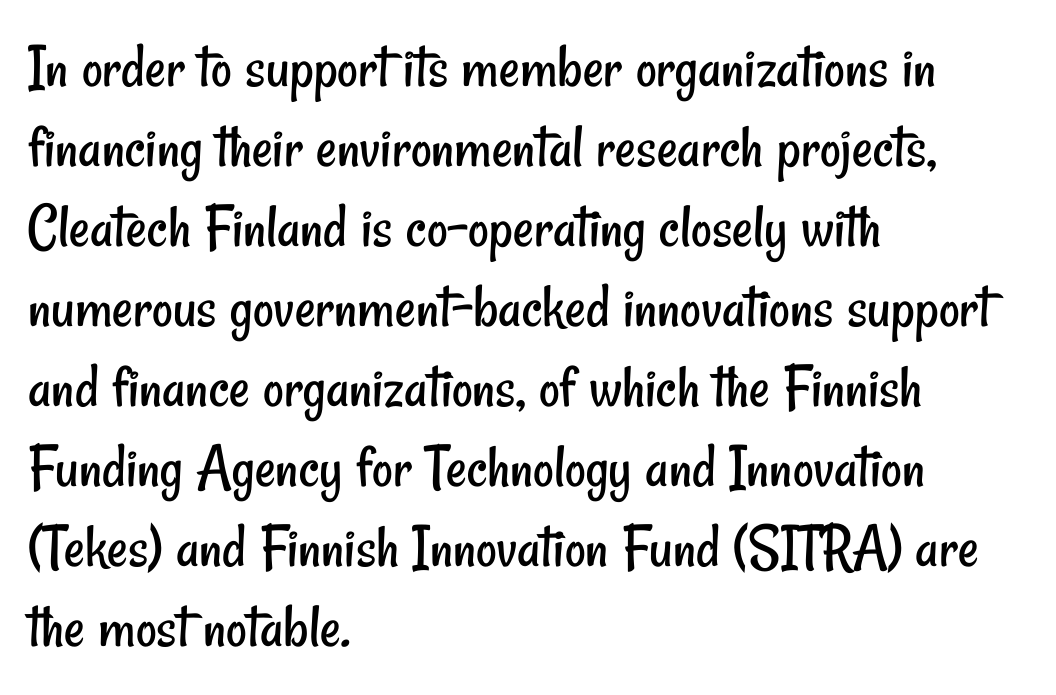
Q: Is the text bold? A: No.
Q: Is the typeface a serif or a sans-serif typeface? A: Sans-serif.
Q: Is the text underlined? A: No.
Q: How is the paragraph aligned? A: Left-aligned.
Q: Is the spacing between letters normal or unusually wide? A: Normal.
Q: Is the spacing between lines tight, normal or loose? A: Normal.
Q: Width (condensed, normal, or wide)? A: Condensed.
Q: Stroke contrast? A: Low.
Q: x-height? A: Small.
Q: Monospaced? A: No.
